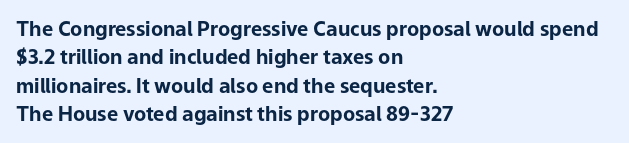
Q: Is the text bold? A: Yes.
Q: Is the text italic (slanted)? A: No, it is upright.
Q: Is the text underlined? A: No.
Q: How is the paragraph aligned? A: Left-aligned.
Q: Is the spacing between letters normal or unusually wide? A: Normal.
Q: Is the spacing between lines tight, normal or loose? A: Normal.
